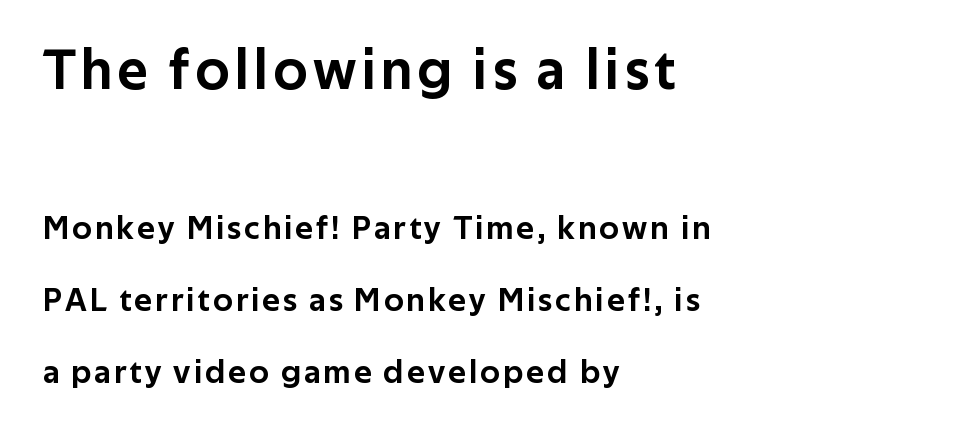
The image shows 57 px sans-serif type, upright; set left-aligned, loose line spacing (2.17x), not underlined; the first (top) block is 1.73x larger; low stroke contrast and a medium x-height.
